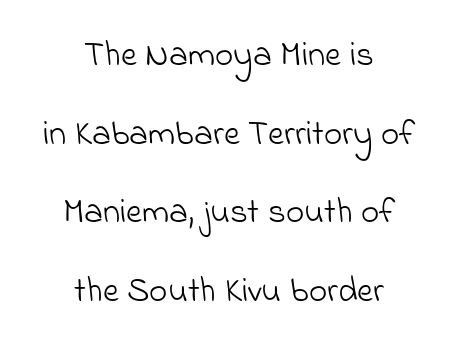
The image shows 35 px light sans-serif type; set centered, loose line spacing (2.25x), normal letter spacing, not underlined; low stroke contrast and a small x-height.
